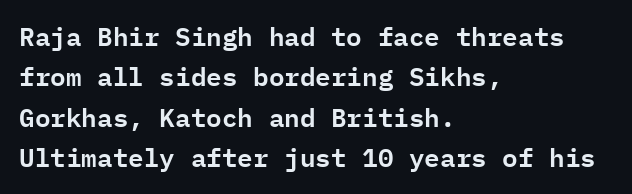
The image shows 26 px text type, upright; set left-aligned, normal line spacing (1.55x), normal letter spacing, not underlined.
